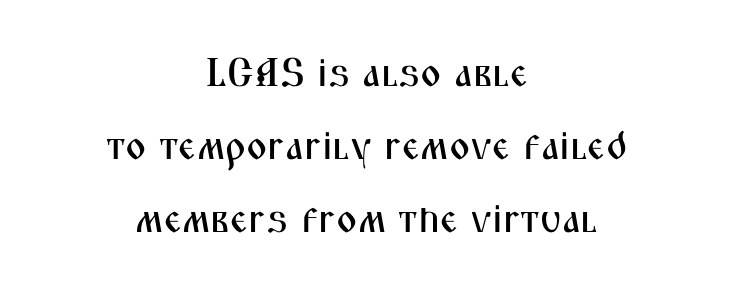
The image shows 40 px condensed sans-serif type, upright; set centered, line spacing 1.83x, normal letter spacing, not underlined; medium stroke contrast and a medium x-height.
